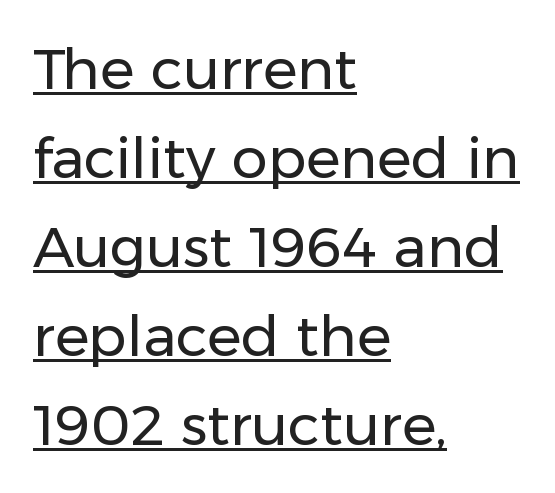
These lines are rendered in a variable-pitch font. This sample uses a sans-serif face. The font is comparable to plain body text, perhaps lighter. The line-height multiplier appears to be the usual default. The specimen includes a rule beneath the text block's lines. Is there any slant? The stems are plumb.
